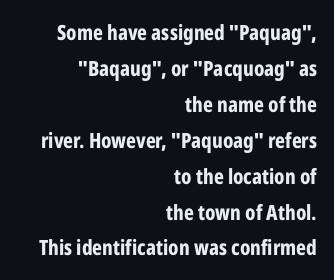
The image shows 21 px bold type, upright; set right-aligned, line spacing 1.71x, normal letter spacing, not underlined.
